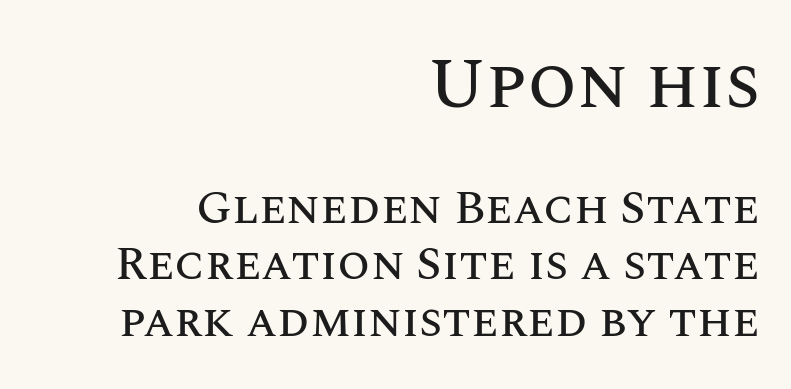
The image shows 71 px text type, upright; set right-aligned, line spacing 1.2x, normal letter spacing, not underlined; the first (top) block is 1.51x larger; medium stroke contrast and a large x-height.
